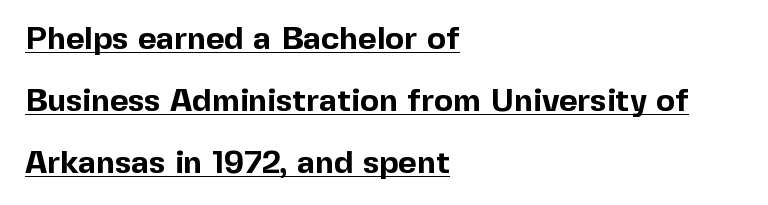
Q: Is the text bold? A: Yes.
Q: Is the text italic (slanted)? A: No, it is upright.
Q: Is the typeface a serif or a sans-serif typeface? A: Sans-serif.
Q: Is the text underlined? A: Yes.
Q: How is the paragraph aligned? A: Left-aligned.
Q: Is the spacing between letters normal or unusually wide? A: Normal.
Q: Is the spacing between lines tight, normal or loose? A: Loose.
Q: Width (condensed, normal, or wide)? A: Normal.
Q: x-height? A: Medium.
Q: Monospaced? A: No.
